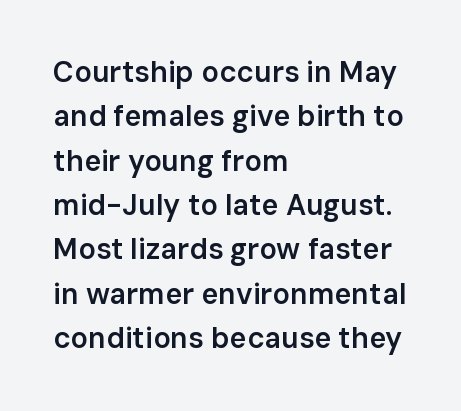
Every stem runs plumb, perpendicular to the baseline. The line-height multiplier appears to be the usual default. A typesetter would call this proportional, since set widths differ per character. Which margin do the lines hug? The left one — the right edge is uneven. The sample has been set in demibold, a notch under bold.
